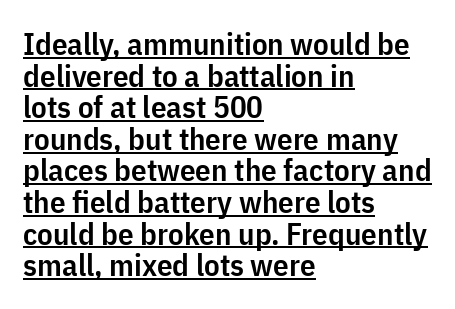
Classification — sans serif. You can tell it's not italic because the verticals are truly vertical. Honestly, the letter spacing is just normal — you wouldn't notice it. Spacing verdict: proportional, widths tailored to each character. This sample trades vertical openness for compactness between lines.
